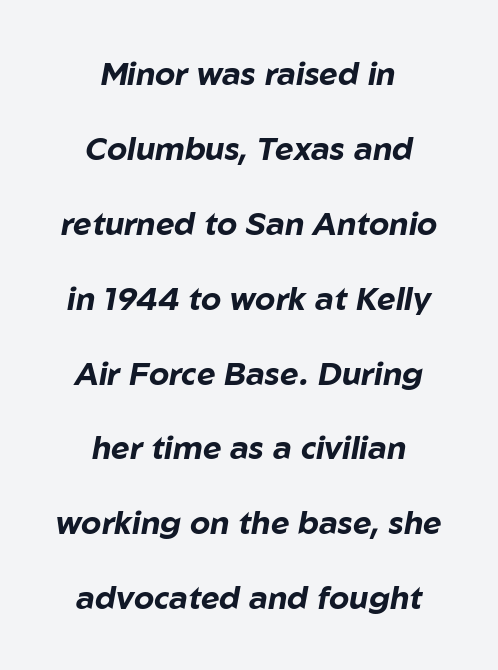
The image shows 32 px bold type, italic (leaning right); set centered, loose line spacing (2.34x), normal letter spacing, not underlined; low stroke contrast and a medium x-height.
